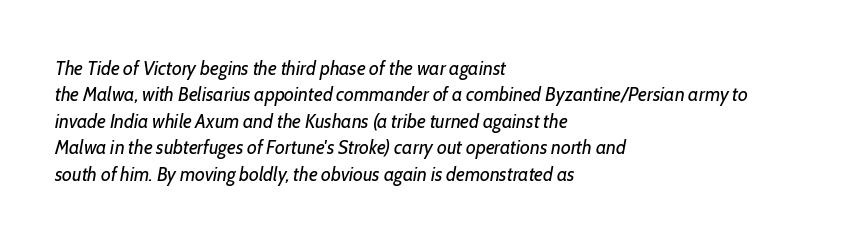
Slanted lettering throughout. Counters stay open thanks to moderate or lighter strokes. Regular leading. Alignment: flush left.
